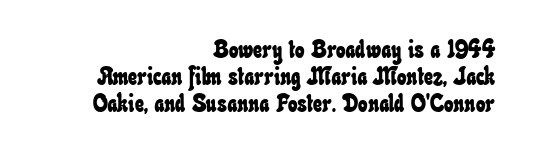
Q: Is the text underlined? A: No.
Q: How is the paragraph aligned? A: Right-aligned.
Q: Is the spacing between letters normal or unusually wide? A: Normal.
Q: Is the spacing between lines tight, normal or loose? A: Tight.
